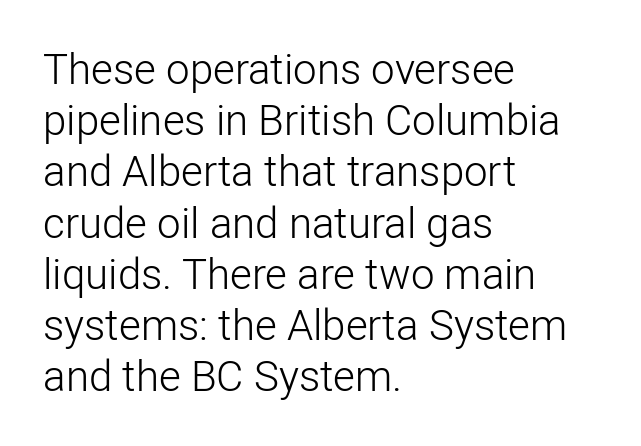
{"serif": "no", "italic": "no", "bold": "no", "weight": "light", "width": "normal", "stroke_contrast": "low", "x_height": "medium", "monospaced": "no", "underline": "no", "align": "left", "line_spacing_ratio": 1.22, "letter_spacing": "normal", "letter_spacing_em": 0.0, "glyph_px": 42}
